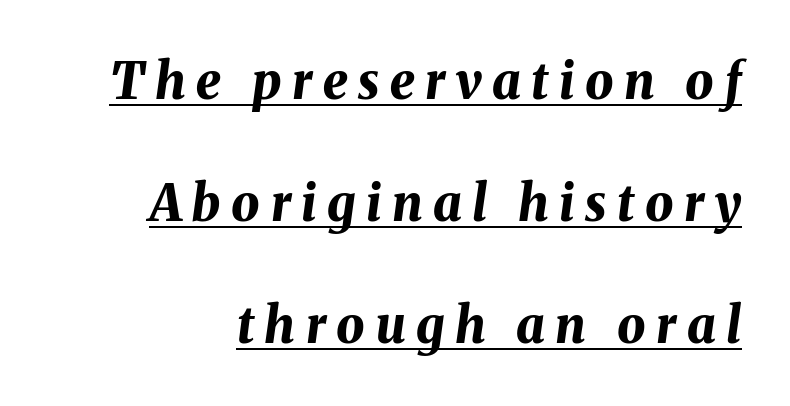
Q: Is the text bold? A: Yes.
Q: Is the text italic (slanted)? A: Yes, it leans right by about 8 degrees.
Q: Is the text underlined? A: Yes.
Q: Is the spacing between letters normal or unusually wide? A: Unusually wide.
Q: Is the spacing between lines tight, normal or loose? A: Loose.
Q: Width (condensed, normal, or wide)? A: Normal.
Q: Stroke contrast? A: Medium.
Q: x-height? A: Medium.
Q: Monospaced? A: No.
